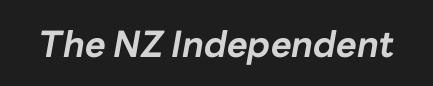
{"italic": "yes", "lean": "right", "slant_degrees": 10, "bold": "yes", "weight": "bold", "width": "normal", "stroke_contrast": "low", "x_height": "medium", "monospaced": "no", "underline": "no", "letter_spacing": "normal", "letter_spacing_em": 0.0, "glyph_px": 36}
